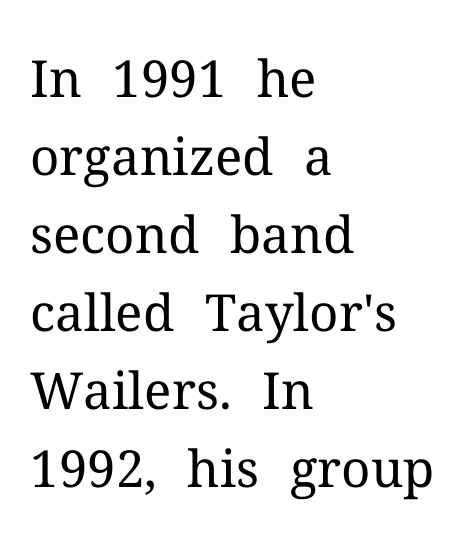
The image shows 51 px regular-weight serif type, upright; set left-aligned, normal line spacing (1.53x), normal letter spacing, not underlined; medium stroke contrast and a medium x-height.
